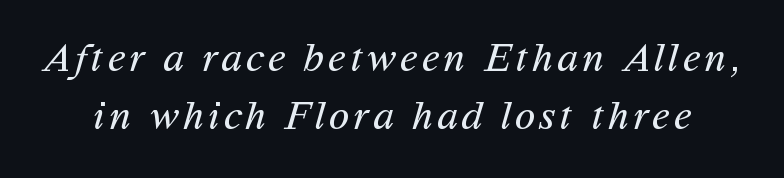
Q: Is the text bold? A: No.
Q: Is the typeface a serif or a sans-serif typeface? A: Sans-serif.
Q: Is the text underlined? A: No.
Q: Is the spacing between lines tight, normal or loose? A: Normal.
Q: Width (condensed, normal, or wide)? A: Normal.
Q: Stroke contrast? A: Medium.
Q: x-height? A: Medium.
Q: Monospaced? A: No.
